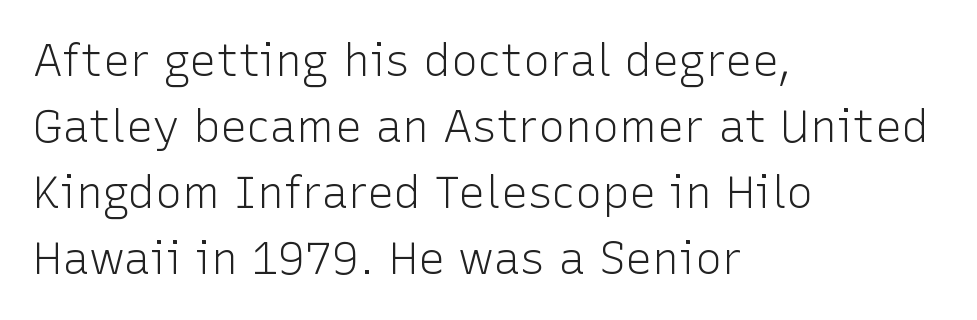
This rendering features lettering with no underline. A sans-serif font was chosen for this passage. The characters are drawn with everyday or finer stroke widths. No italicization has been applied; the sample stays upright. Words appear dense and cohesive because spacing is normal.
